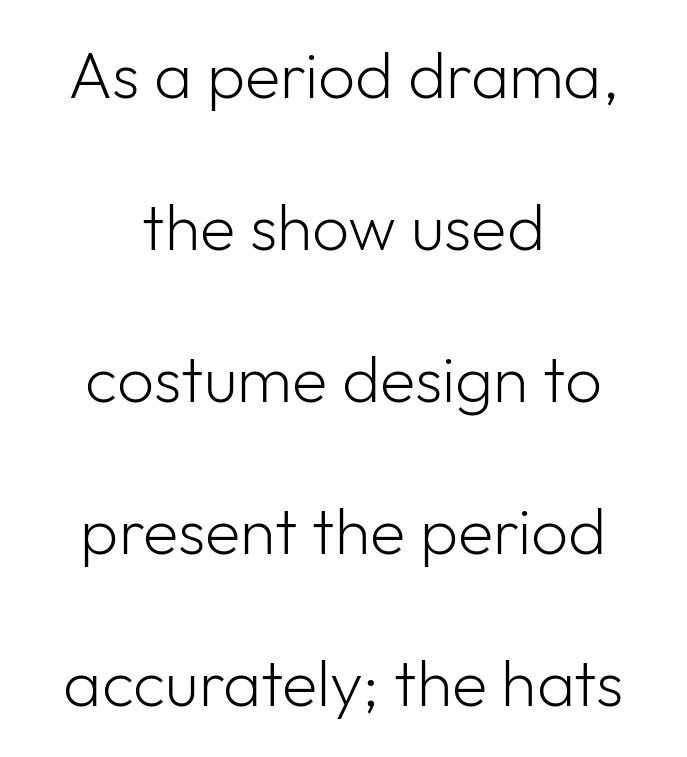
{"serif": "no", "italic": "no", "bold": "no", "weight": "light", "width": "normal", "stroke_contrast": "low", "x_height": "medium", "monospaced": "no", "underline": "no", "align": "center", "line_spacing": "loose", "line_spacing_ratio": 2.34, "letter_spacing": "normal", "letter_spacing_em": 0.0, "glyph_px": 65}
